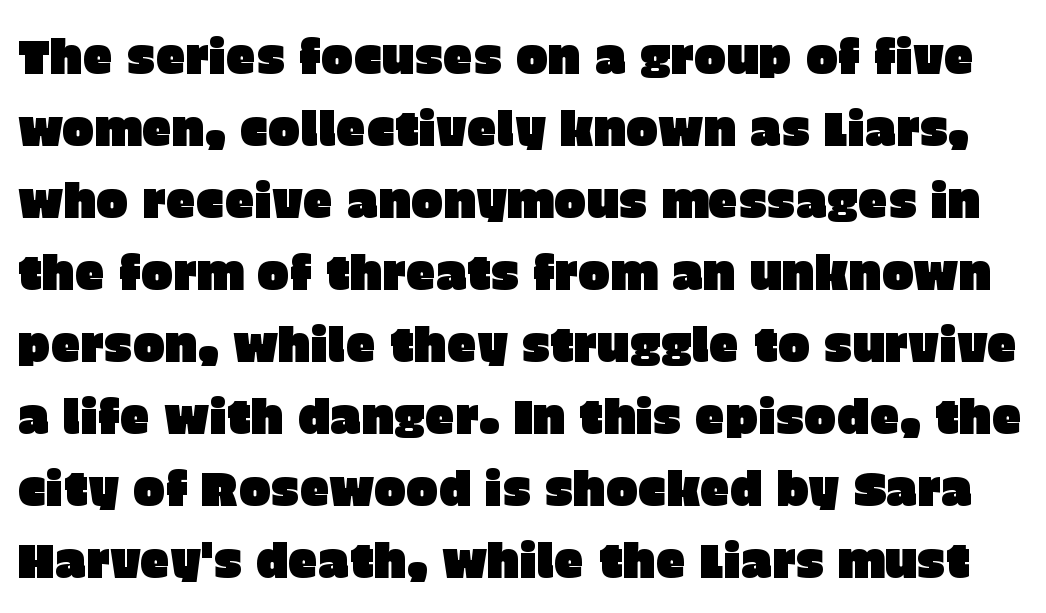
{"serif": "no", "italic": "no", "width": "normal", "stroke_contrast": "low", "x_height": "large", "monospaced": "no", "underline": "no", "line_spacing": "normal", "line_spacing_ratio": 1.5, "letter_spacing": "normal", "letter_spacing_em": 0.0, "glyph_px": 48}
